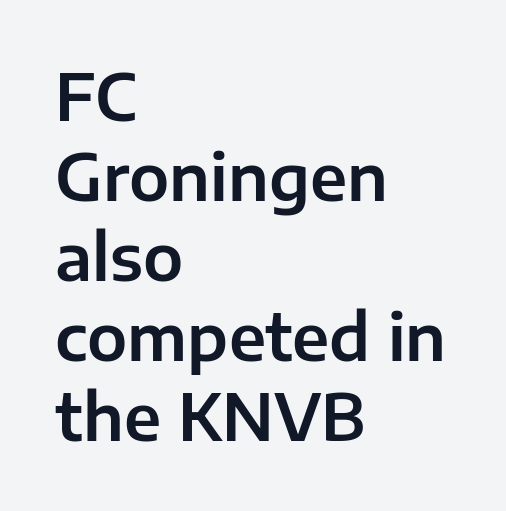
The type sits square on the baseline with zero lean. Stroke terminals: plain, sans-serif. Spacing verdict: proportional, widths tailored to each character. The line texture is even and compact thanks to regular tracking.
